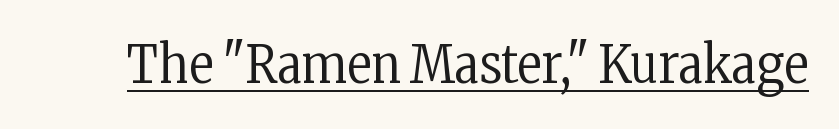
{"serif": "yes", "italic": "no", "bold": "no", "weight": "regular", "width": "condensed", "stroke_contrast": "low", "x_height": "medium", "monospaced": "no", "underline": "yes", "letter_spacing": "normal", "letter_spacing_em": 0.0, "glyph_px": 52}
